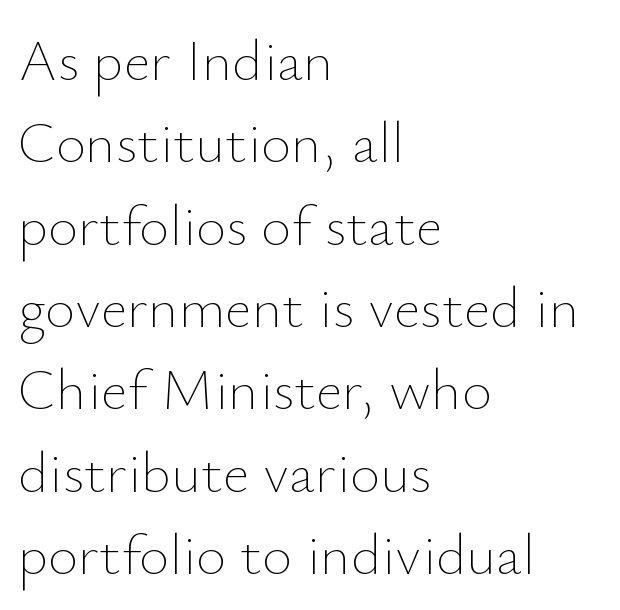
{"italic": "no", "bold": "no", "weight": "thin", "width": "normal", "stroke_contrast": "low", "x_height": "small", "monospaced": "no", "underline": "no", "align": "left", "line_spacing": "normal", "line_spacing_ratio": 1.42, "letter_spacing": "normal", "letter_spacing_em": 0.0, "glyph_px": 58}
